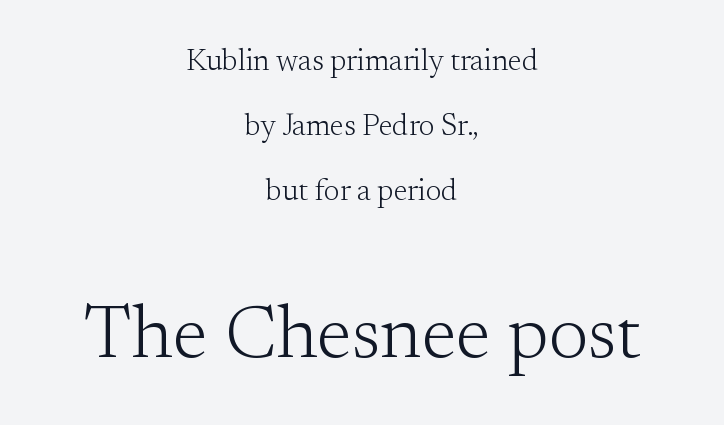
The image shows 75 px light serif type, upright; set centered, loose line spacing (2.16x), normal letter spacing, not underlined; the second (bottom) block is 2.5x larger; medium stroke contrast and a small x-height.
